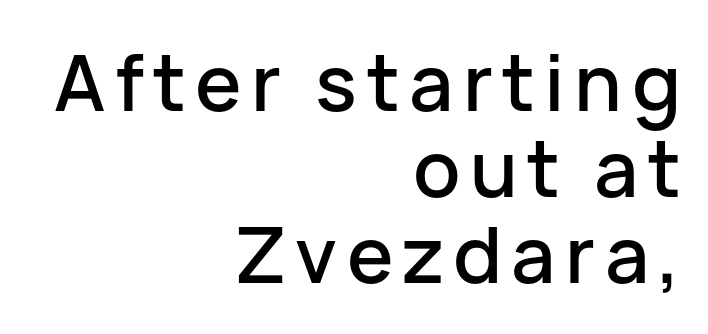
The image shows 78 px sans-serif type, upright; set right-aligned, tight line spacing (1.1x), not underlined; low stroke contrast and a medium x-height.
